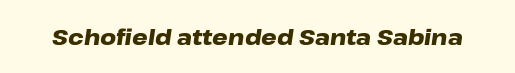
The passage shown is emphatically bold. Descenders are the only things crossing below the line. Between one letter and the next there's only the usual sliver of space. When letters slant like this, we call the style italic.
